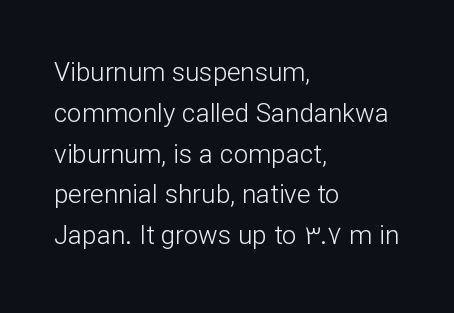
Q: Is the text bold? A: No.
Q: Is the text italic (slanted)? A: No, it is upright.
Q: Is the text underlined? A: No.
Q: How is the paragraph aligned? A: Left-aligned.
Q: Is the spacing between letters normal or unusually wide? A: Normal.
Q: Is the spacing between lines tight, normal or loose? A: Normal.
